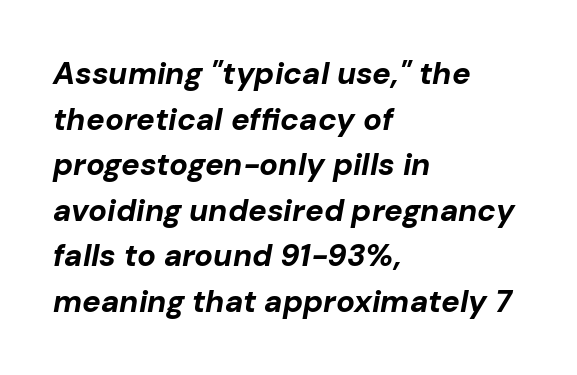
The image shows 31 px bold type, italic (leaning right); set left-aligned, normal line spacing (1.47x), normal letter spacing, not underlined; low stroke contrast and a medium x-height.
